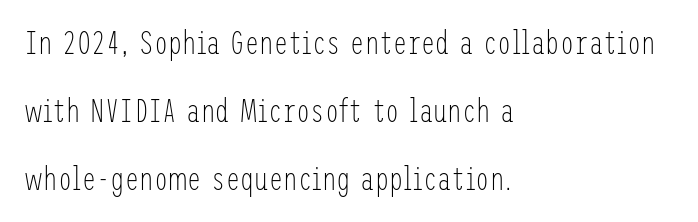
The image shows 32 px light, condensed sans-serif type, upright; set left-aligned, loose line spacing (2.13x), normal letter spacing, not underlined; low stroke contrast and a medium x-height.
